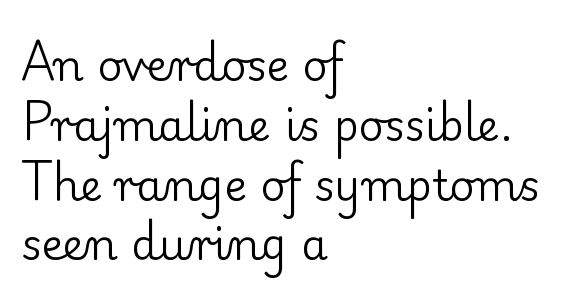
The image shows 43 px regular-weight serif type, upright; set left-aligned, normal line spacing (1.39x), normal letter spacing, not underlined; low stroke contrast and a small x-height.
